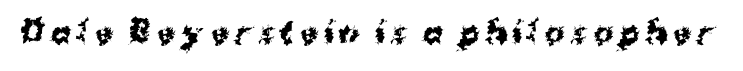
The image shows 30 px bold sans-serif type; set not underlined; medium stroke contrast and a medium x-height.
